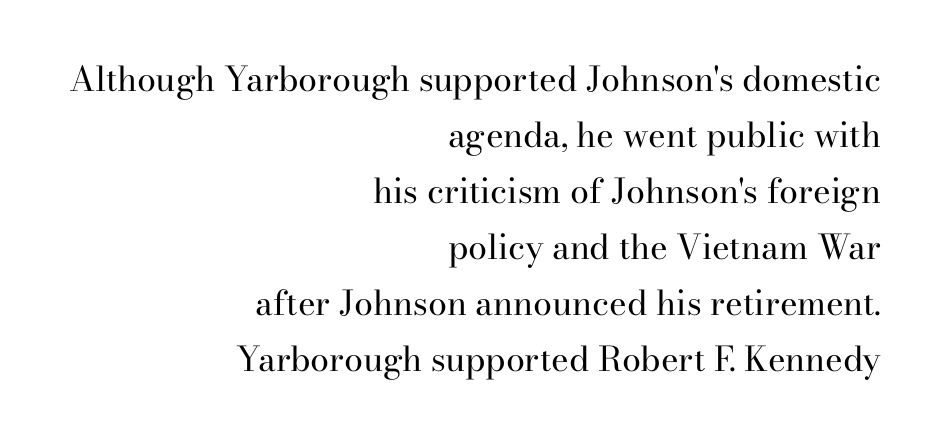
Heaviness? Minimal to ordinary, like unemphasized prose. Quick note: not italic, upright. Letter spacing: default. Words float on clear page, feet unadorned.
